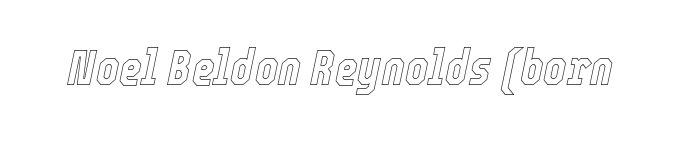
{"italic": "yes", "lean": "right", "slant_degrees": 12, "width": "condensed", "x_height": "medium", "monospaced": "no", "underline": "no", "letter_spacing": "normal", "letter_spacing_em": 0.0, "glyph_px": 49}
